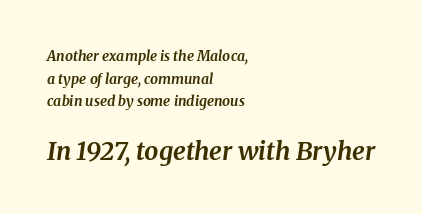
Q: Is the text bold? A: Yes.
Q: Is the text italic (slanted)? A: Yes, it leans right by about 8 degrees.
Q: Is the text underlined? A: No.
Q: How is the paragraph aligned? A: Left-aligned.
Q: Is the spacing between letters normal or unusually wide? A: Normal.
Q: Is the spacing between lines tight, normal or loose? A: Normal.
Q: Which block of text is set in a larger size, the first (top) or the second (bottom)? A: The second (bottom) one.
